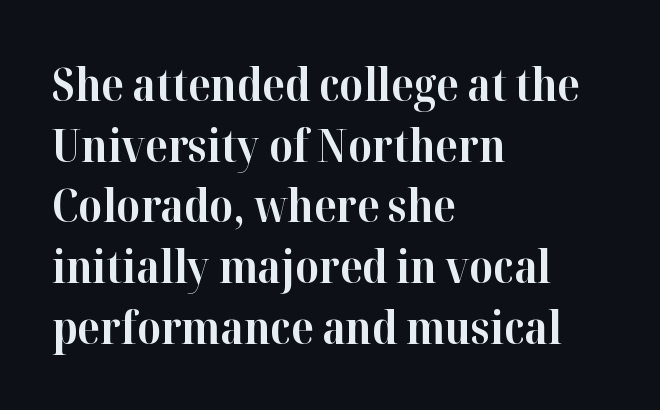
Heavy, bold letterforms. Little horizontal feet cap the strokes, marking this as serif type. The type sits square on the baseline with zero lean. The area under the type is left untouched. Tracking here is standard; glyphs follow each other at the usual distance. The lines are quadded left.
